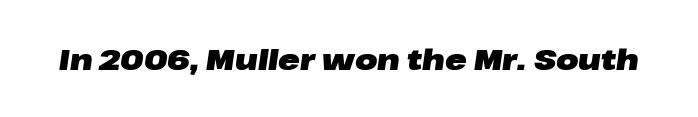
The image shows 29 px heavy, wide type, italic (leaning right); set normal letter spacing, not underlined; low stroke contrast and a medium x-height.
